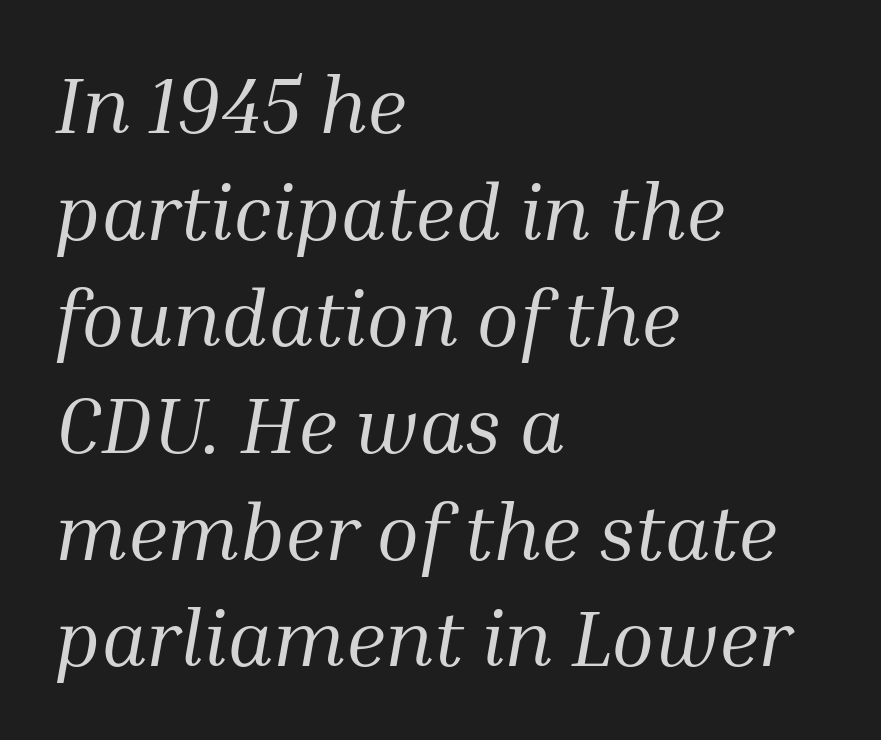
Q: Is the text bold? A: No.
Q: Is the text italic (slanted)? A: Yes, it leans right by about 10 degrees.
Q: Is the typeface a serif or a sans-serif typeface? A: Serif.
Q: Is the text underlined? A: No.
Q: How is the paragraph aligned? A: Left-aligned.
Q: Is the spacing between letters normal or unusually wide? A: Normal.
Q: Is the spacing between lines tight, normal or loose? A: Normal.
Q: Width (condensed, normal, or wide)? A: Normal.
Q: Stroke contrast? A: Medium.
Q: x-height? A: Medium.
Q: Monospaced? A: No.
